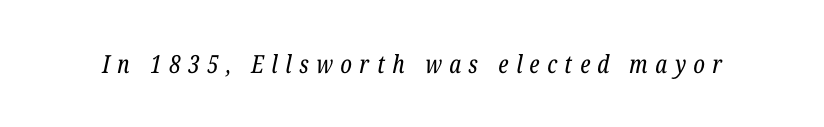
Q: Is the text bold? A: No.
Q: Is the text italic (slanted)? A: Yes, it leans right by about 12 degrees.
Q: Is the text underlined? A: No.
Q: Is the spacing between letters normal or unusually wide? A: Unusually wide.
